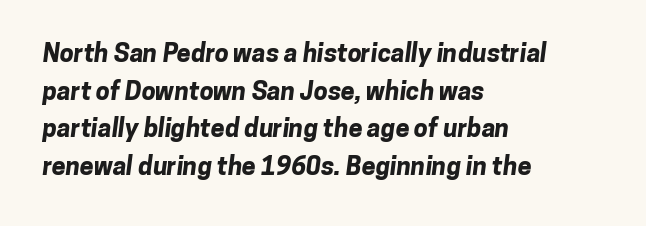
{"bold": "yes", "underline": "no", "align": "left", "line_spacing": "normal", "line_spacing_ratio": 1.51, "letter_spacing": "normal", "letter_spacing_em": 0.0, "glyph_px": 25}
